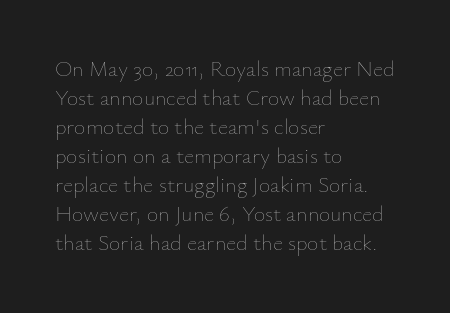
Tall strokes in this sample are plumb rather than angled. The passage shown has conventional tracking throughout. Every row of glyphs begins at an identical x-position on the left. A normal amount of white space separates one row of letters from the next. Type without underlining.
